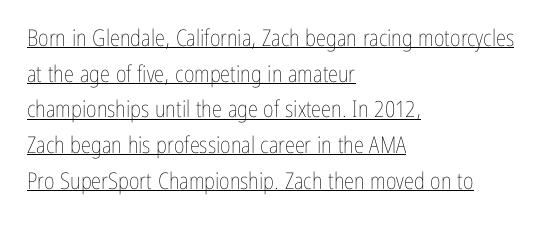
The image shows 23 px text type, upright; set left-aligned, normal line spacing (1.55x), normal letter spacing, underlined.
